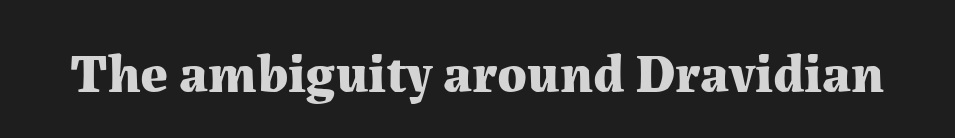
Q: Is the text bold? A: Yes.
Q: Is the text italic (slanted)? A: No, it is upright.
Q: Is the typeface a serif or a sans-serif typeface? A: Serif.
Q: Is the text underlined? A: No.
Q: Is the spacing between letters normal or unusually wide? A: Normal.
Q: Width (condensed, normal, or wide)? A: Normal.
Q: Stroke contrast? A: Medium.
Q: x-height? A: Medium.
Q: Monospaced? A: No.
